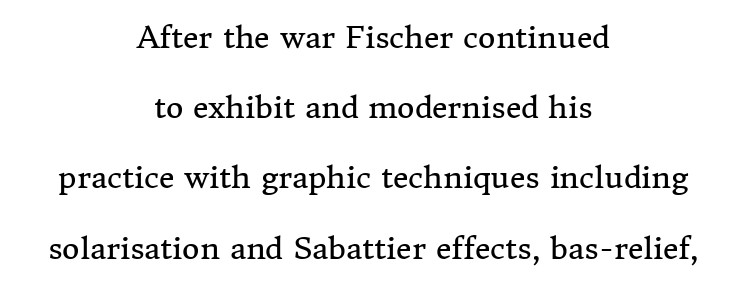
Stems here are at most as thick as an everyday book face. Spacing verdict: proportional, widths tailored to each character. The font family rendered here belongs to the serif group. Leading: increased. The specimen omits any rule beneath the text block's lines. Designer's note — italics off, roman on.
